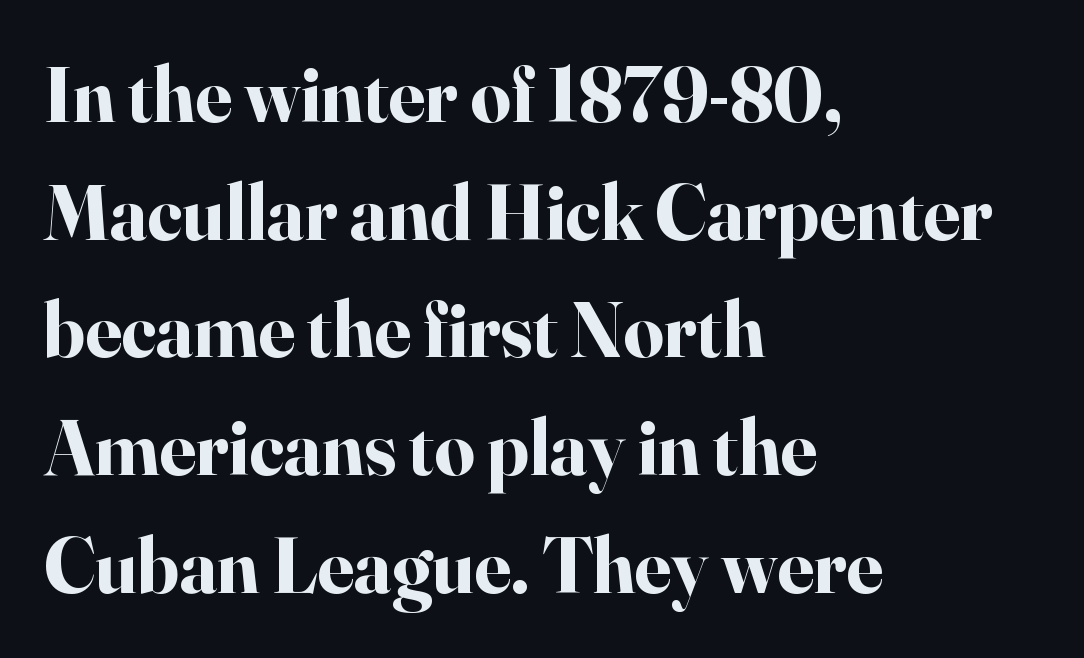
Q: Is the text bold? A: Yes.
Q: Is the text italic (slanted)? A: No, it is upright.
Q: Is the typeface a serif or a sans-serif typeface? A: Serif.
Q: Is the text underlined? A: No.
Q: How is the paragraph aligned? A: Left-aligned.
Q: Is the spacing between letters normal or unusually wide? A: Normal.
Q: Is the spacing between lines tight, normal or loose? A: Normal.
Q: Width (condensed, normal, or wide)? A: Normal.
Q: Stroke contrast? A: High.
Q: x-height? A: Small.
Q: Monospaced? A: No.
